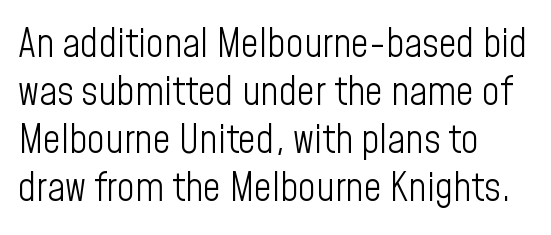
The image shows 39 px light, condensed sans-serif type, upright; set left-aligned, line spacing 1.23x, normal letter spacing, not underlined; low stroke contrast and a medium x-height.
